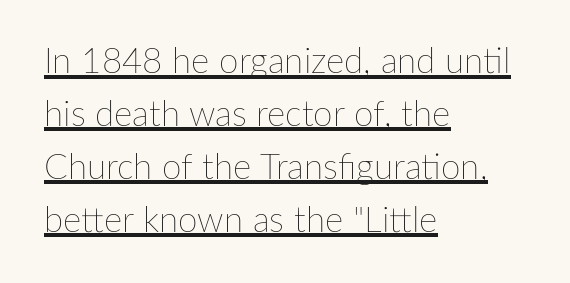
The image shows 35 px thin type, upright; set left-aligned, normal line spacing (1.51x), normal letter spacing, underlined; low stroke contrast and a medium x-height.
